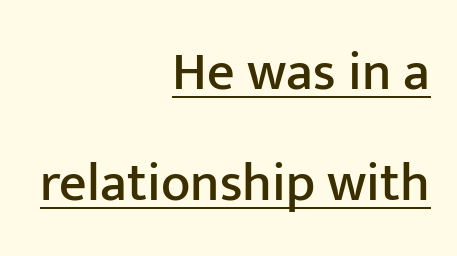
Posture: vertical. This sample uses a sans-serif face. The letters sit at their default tracking, neither squeezed nor spread. You could not count columns in this text — the font is proportionally spaced. The setting favours the right margin, as signatures and pull-quotes sometimes do. Students, observe the line beneath the letters — that is underlining.
